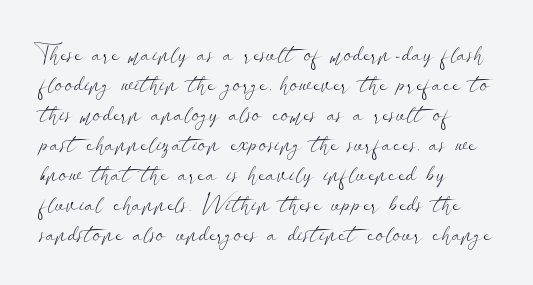
{"bold": "no", "underline": "no", "align": "left", "line_spacing": "normal", "line_spacing_ratio": 1.25, "letter_spacing": "normal", "letter_spacing_em": 0.0, "glyph_px": 24}
